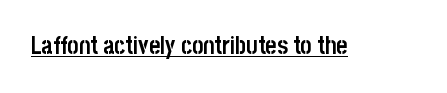
{"italic": "no", "bold": "yes", "underline": "yes", "letter_spacing": "normal", "letter_spacing_em": 0.0, "glyph_px": 24}
